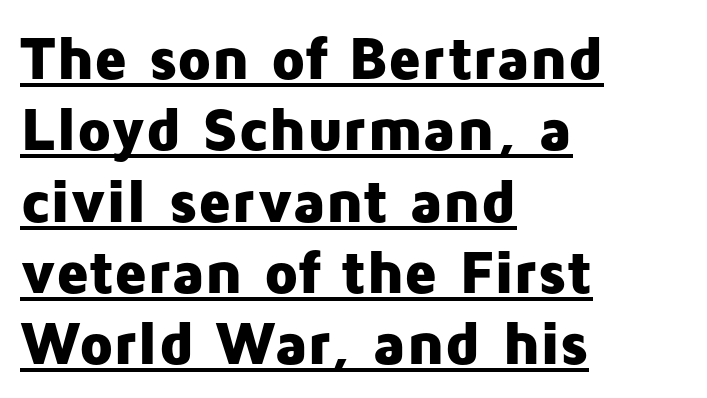
Q: Is the text bold? A: Yes.
Q: Is the text italic (slanted)? A: No, it is upright.
Q: Is the typeface a serif or a sans-serif typeface? A: Sans-serif.
Q: Is the text underlined? A: Yes.
Q: How is the paragraph aligned? A: Left-aligned.
Q: Is the spacing between letters normal or unusually wide? A: Normal.
Q: Width (condensed, normal, or wide)? A: Normal.
Q: Stroke contrast? A: Low.
Q: x-height? A: Medium.
Q: Monospaced? A: No.
